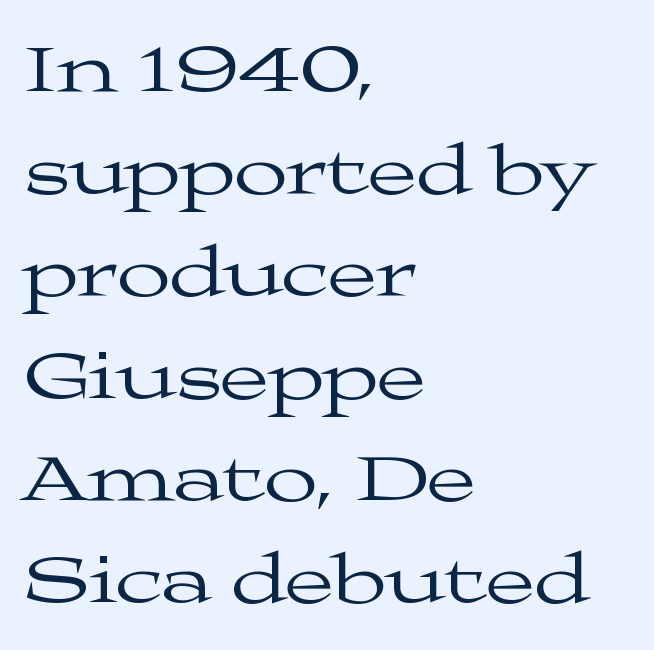
The rendering anchors every line to the left-hand side. These lines were composed using upright roman letters. Interline gaps are of average width in this sample. Does the type have serifs? Yes, each stem ends in a small foot. Nobody touched the tracking dial on this one.
